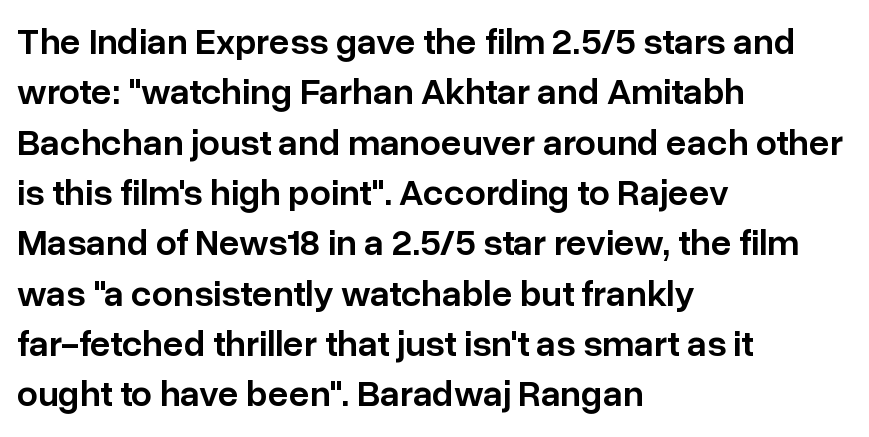
The image shows 37 px semibold sans-serif type, upright; set left-aligned, normal line spacing (1.36x), normal letter spacing, not underlined; low stroke contrast and a medium x-height.
